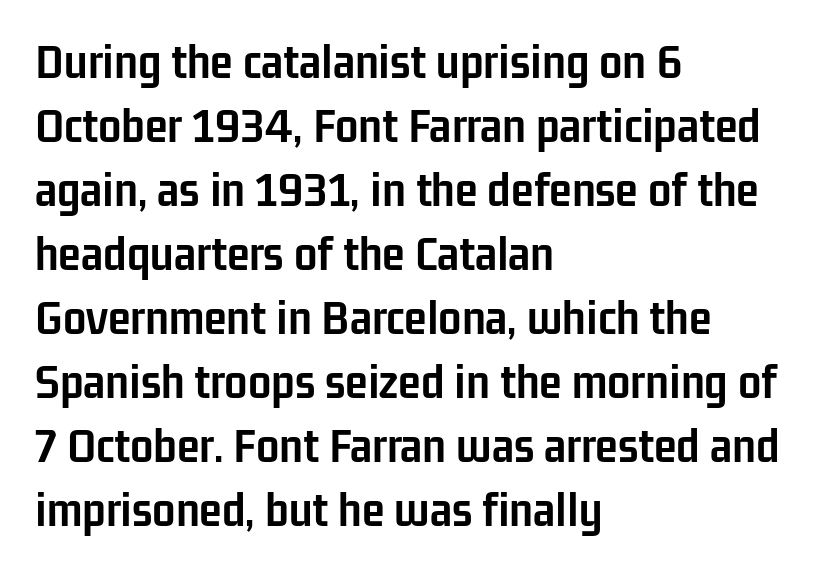
{"serif": "no", "italic": "no", "bold": "yes", "weight": "semibold", "width": "condensed", "stroke_contrast": "low", "x_height": "medium", "monospaced": "no", "underline": "no", "align": "left", "line_spacing_ratio": 1.23, "letter_spacing": "normal", "letter_spacing_em": 0.0, "glyph_px": 52}
